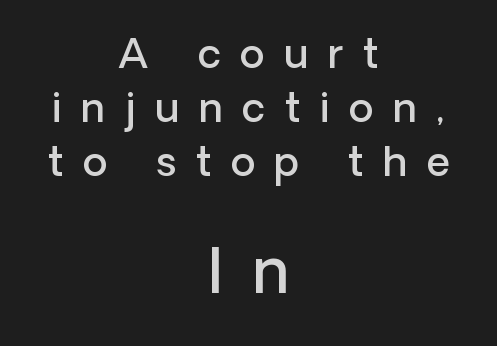
The lines are quadded center. I'd describe the lettering as semibold — firm but not a full bold. Between one letter and the next there's a generous, obvious gap. This sample uses a sans-serif face. Which chunk is bigger? The second one — the bottom block dwarfs the top.
